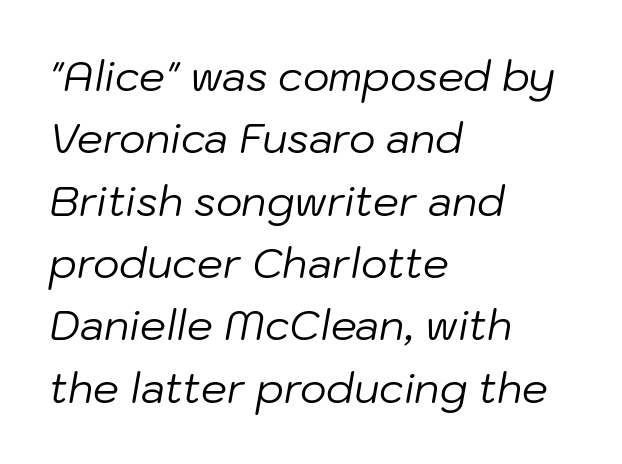
The image shows 41 px regular-weight type, italic (leaning right); set left-aligned, normal line spacing (1.52x), normal letter spacing, not underlined; low stroke contrast and a medium x-height.
